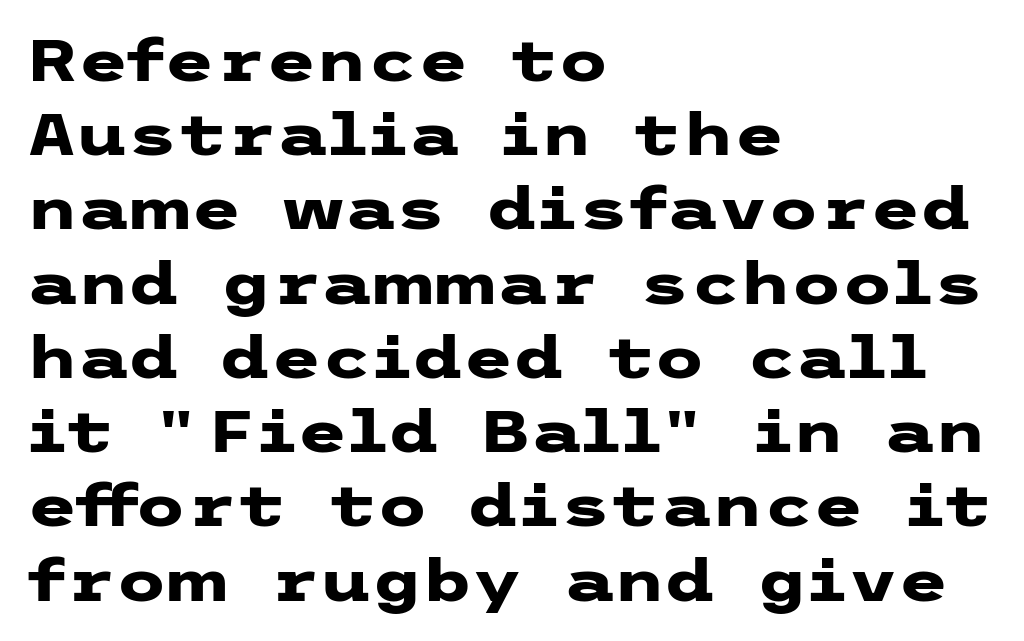
{"serif": "no", "italic": "no", "bold": "yes", "weight": "heavy", "width": "wide", "stroke_contrast": "low", "x_height": "medium", "underline": "no", "align": "left", "line_spacing": "normal", "line_spacing_ratio": 1.28, "letter_spacing": "normal", "letter_spacing_em": 0.0, "glyph_px": 58}
